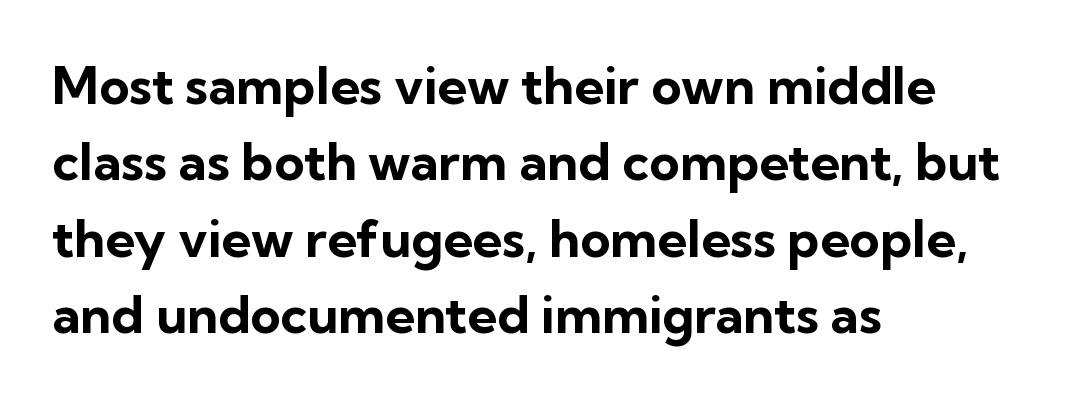
Quick note: interline space is typical. Type style note: lacks serifs. In terms of letterspacing, this is plain default setting. The passage shown is typed in a proportional face where columns would drift. Do the letters lean? They stand straight. Each line starts at the same left margin while the right side varies.
